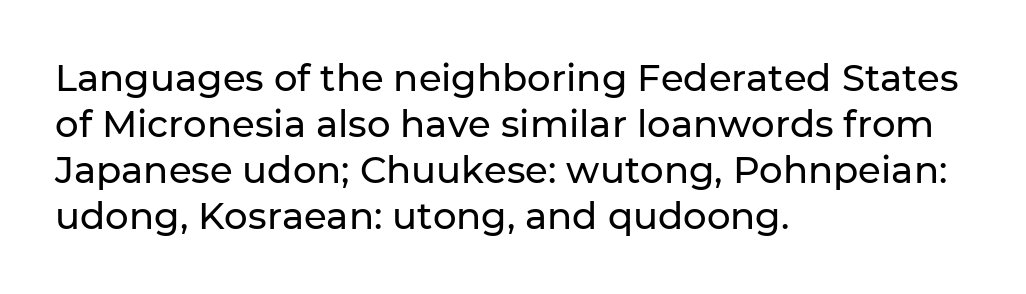
The letters carry no serifs — their stems end cleanly without finishing strokes. Vertical strokes here are truly vertical. Bare-footed words on every line. Nothing unusual about the tracking: characters are spaced as the font intends. If you drew a ruler down the left edge, every line would touch it. These lines are rendered in a variable-pitch font.
